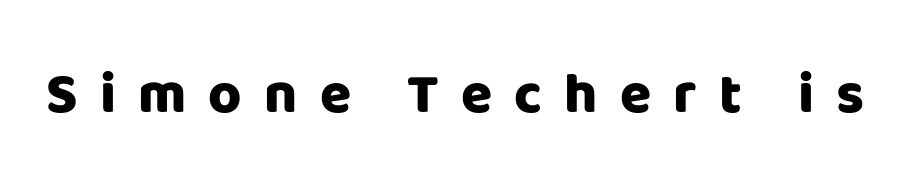
Check under the words: just untouched page. The specimen reads as upright at a glance. In terms of letterform style, serifs are entirely absent. Compared with typical body copy, the letter spacing here is much looser. How heavy is the stroke? Heavy — this is a bold. Think of a printed novel: that variable character pitch is what you see here.
